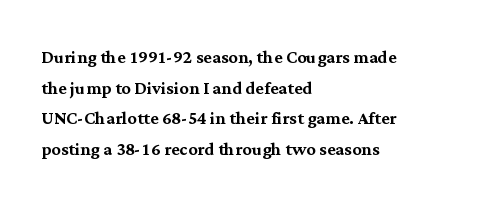
{"italic": "no", "underline": "no", "align": "left", "line_spacing": "normal", "line_spacing_ratio": 1.33, "letter_spacing": "normal", "letter_spacing_em": 0.0, "glyph_px": 23}
